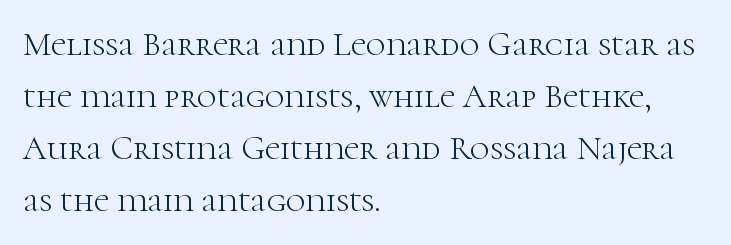
The image shows 34 px light serif type, upright; set left-aligned, normal line spacing (1.53x), normal letter spacing, not underlined; high stroke contrast and a medium x-height.
